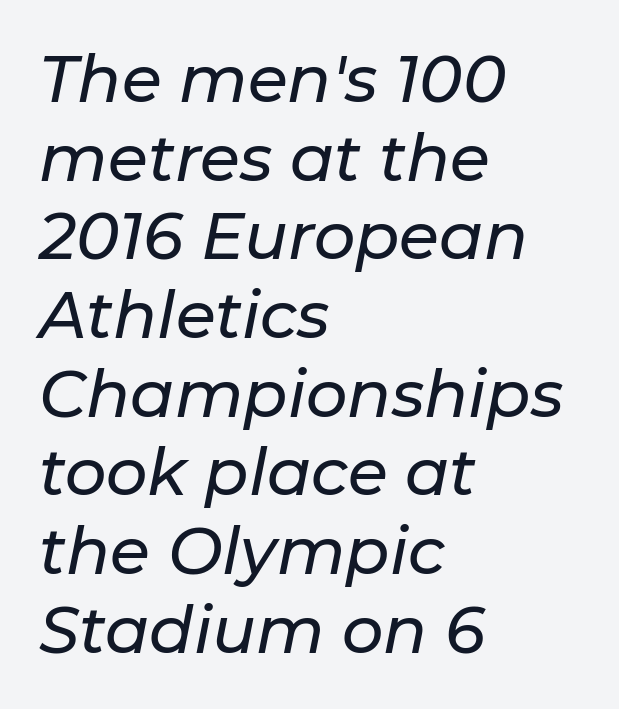
The glyphs look as if they've been sheared to an angle. Which margin do the lines hug? The left one — the right edge is uneven. Each row of text sits above clean, open space. Looks like regular typesetting: each glyph gets only the width it needs. No extra tracking has been applied to these lines.
